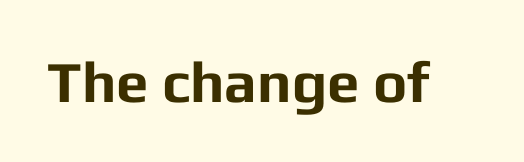
Q: Is the text bold? A: Yes.
Q: Is the text italic (slanted)? A: No, it is upright.
Q: Is the typeface a serif or a sans-serif typeface? A: Sans-serif.
Q: Is the text underlined? A: No.
Q: Is the spacing between letters normal or unusually wide? A: Normal.
Q: Width (condensed, normal, or wide)? A: Normal.
Q: Stroke contrast? A: Low.
Q: x-height? A: Medium.
Q: Monospaced? A: No.
